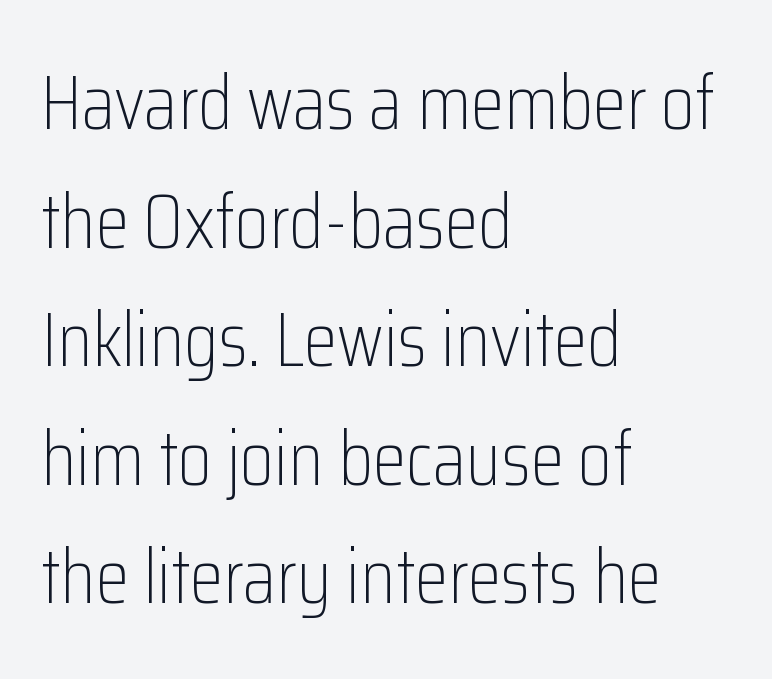
Vertically, the passage feels balanced, rows spaced as you'd expect. If you drew a line through each stem, it would be perfectly vertical. Counters stay open thanks to moderate or lighter strokes. Proportional: the letters do not fall into vertical columns. If you drew a ruler down the left edge, every line would touch it. The letters sit at their default tracking, neither squeezed nor spread.
